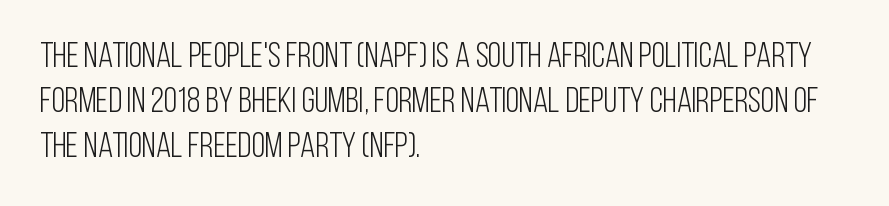
{"serif": "no", "italic": "no", "bold": "no", "weight": "light", "width": "condensed", "stroke_contrast": "low", "x_height": "large", "monospaced": "no", "underline": "no", "align": "left", "line_spacing": "normal", "line_spacing_ratio": 1.28, "letter_spacing": "normal", "letter_spacing_em": 0.0, "glyph_px": 35}
